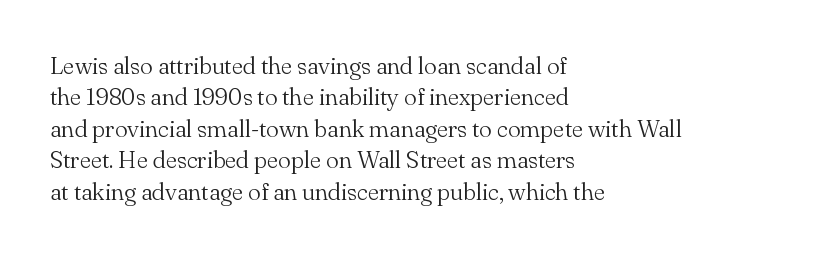
The image shows 24 px text type, upright; set left-aligned, normal line spacing (1.31x), normal letter spacing, not underlined.
